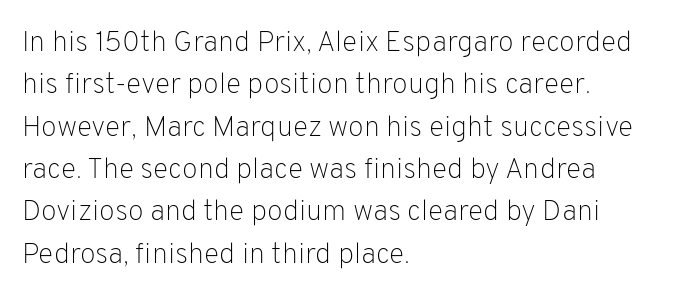
These glyphs show unthickened strokes, regular width or finer. Note the varied advance widths — an 'i' is clearly narrower than an 'm'. In terms of letterspacing, this is plain default setting. When letters stand straight like this, we call the style roman or upright. These lines are set flush left with a ragged right edge.
